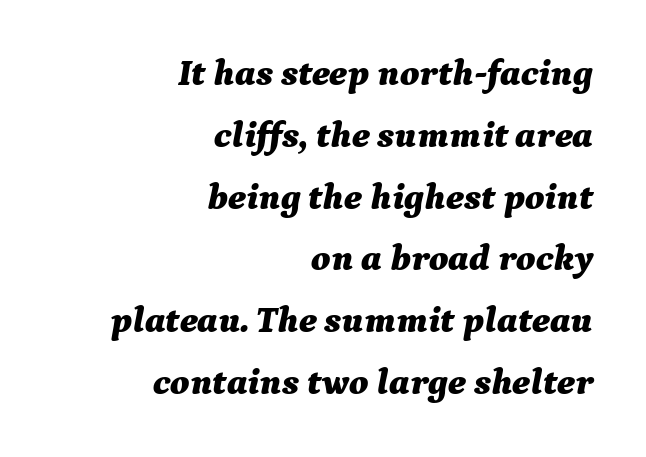
Q: Is the text bold? A: Yes.
Q: Is the text italic (slanted)? A: Yes, it leans right by about 9 degrees.
Q: Is the text underlined? A: No.
Q: How is the paragraph aligned? A: Right-aligned.
Q: Is the spacing between letters normal or unusually wide? A: Normal.
Q: Is the spacing between lines tight, normal or loose? A: Normal.
Q: Width (condensed, normal, or wide)? A: Normal.
Q: Stroke contrast? A: Medium.
Q: x-height? A: Medium.
Q: Monospaced? A: No.
